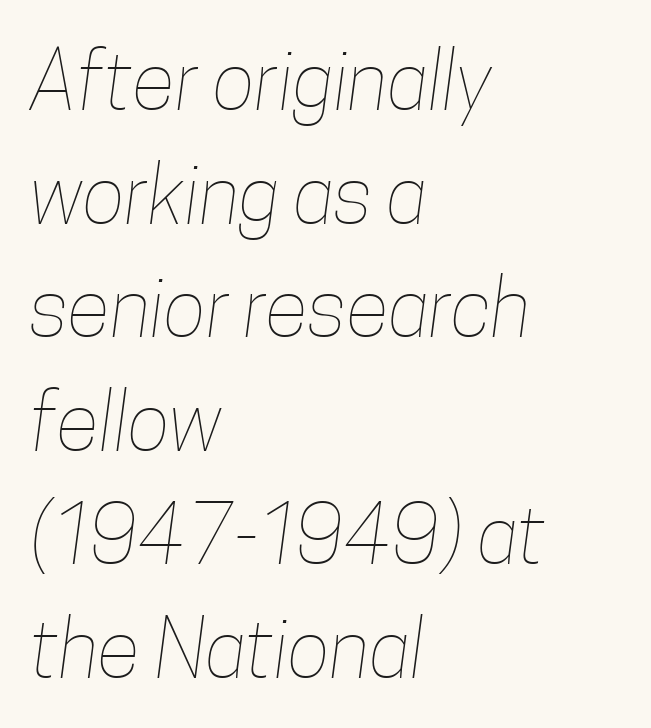
Q: Is the text bold? A: No.
Q: Is the text underlined? A: No.
Q: How is the paragraph aligned? A: Left-aligned.
Q: Is the spacing between letters normal or unusually wide? A: Normal.
Q: Is the spacing between lines tight, normal or loose? A: Normal.
Q: Width (condensed, normal, or wide)? A: Condensed.
Q: Stroke contrast? A: Low.
Q: x-height? A: Medium.
Q: Monospaced? A: No.
